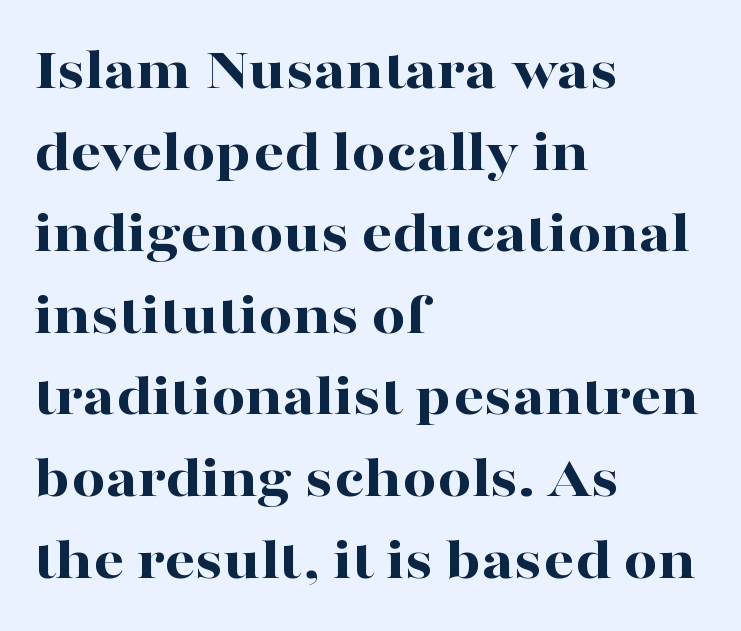
Q: Is the text bold? A: Yes.
Q: Is the text italic (slanted)? A: No, it is upright.
Q: Is the typeface a serif or a sans-serif typeface? A: Serif.
Q: Is the text underlined? A: No.
Q: How is the paragraph aligned? A: Left-aligned.
Q: Is the spacing between letters normal or unusually wide? A: Normal.
Q: Is the spacing between lines tight, normal or loose? A: Normal.
Q: Width (condensed, normal, or wide)? A: Wide.
Q: Stroke contrast? A: High.
Q: x-height? A: Medium.
Q: Monospaced? A: No.
